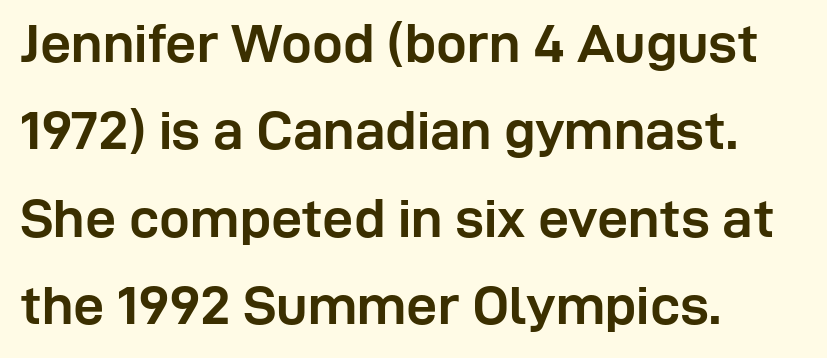
{"serif": "no", "italic": "no", "bold": "yes", "weight": "semibold", "width": "normal", "stroke_contrast": "low", "x_height": "medium", "monospaced": "no", "underline": "no", "align": "left", "line_spacing": "normal", "line_spacing_ratio": 1.59, "letter_spacing": "normal", "letter_spacing_em": 0.0, "glyph_px": 55}
